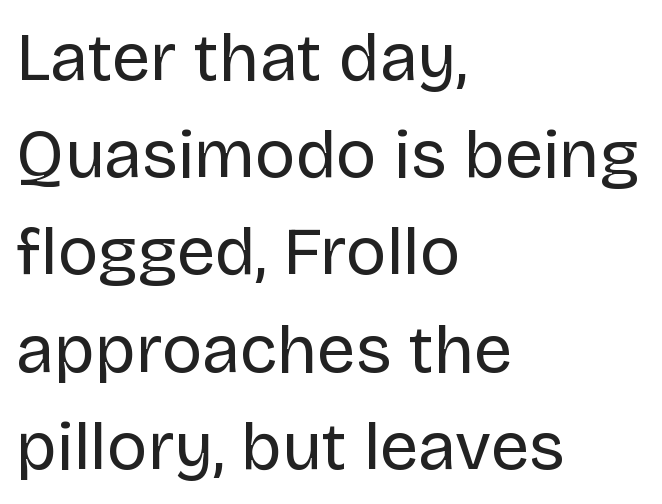
The image shows 68 px regular-weight sans-serif type, upright; set left-aligned, normal line spacing (1.43x), normal letter spacing, not underlined; low stroke contrast and a large x-height.
